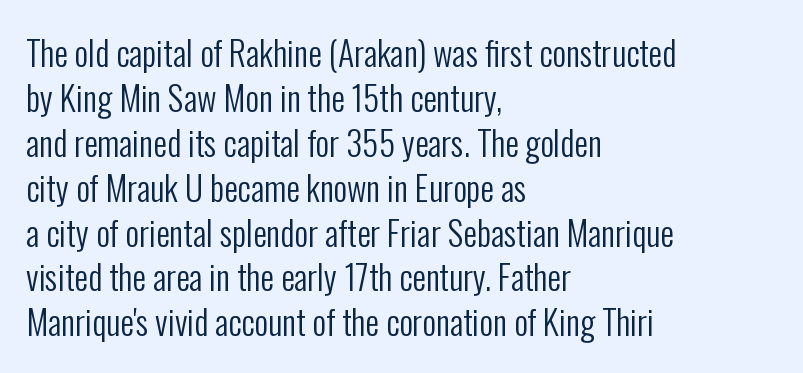
{"serif": "no", "italic": "no", "bold": "no", "weight": "regular", "width": "condensed", "stroke_contrast": "low", "x_height": "medium", "monospaced": "no", "underline": "no", "align": "left", "line_spacing": "normal", "line_spacing_ratio": 1.32, "letter_spacing": "normal", "letter_spacing_em": 0.0, "glyph_px": 34}
